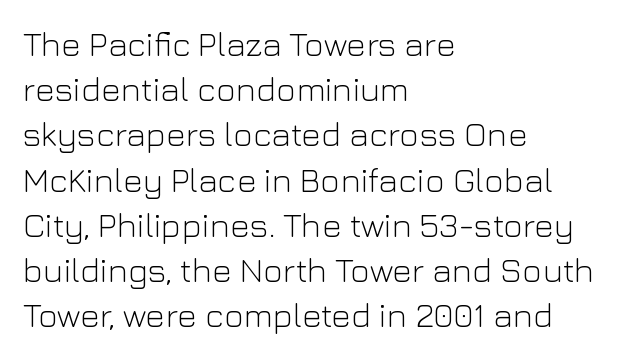
Q: Is the text bold? A: No.
Q: Is the text italic (slanted)? A: No, it is upright.
Q: Is the typeface a serif or a sans-serif typeface? A: Sans-serif.
Q: Is the text underlined? A: No.
Q: How is the paragraph aligned? A: Left-aligned.
Q: Is the spacing between letters normal or unusually wide? A: Normal.
Q: Is the spacing between lines tight, normal or loose? A: Normal.
Q: Width (condensed, normal, or wide)? A: Normal.
Q: Stroke contrast? A: Low.
Q: x-height? A: Medium.
Q: Monospaced? A: No.
